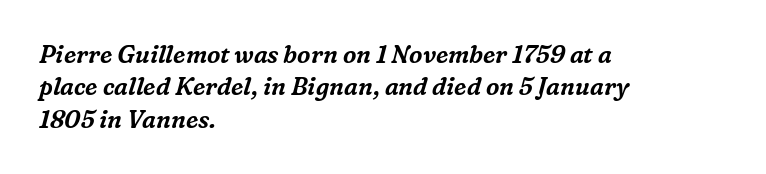
Honestly, the row spacing looks completely unremarkable. The face used here has a pronounced slope to its letters. Short and long lines alike share a common starting point at left. Characters follow at the spacing the type designer built in.
